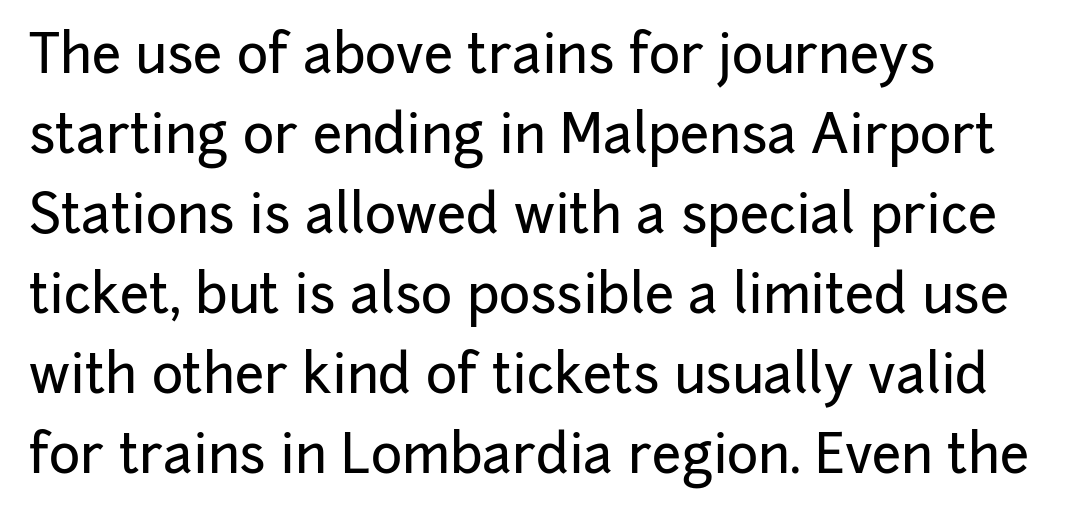
{"serif": "no", "italic": "no", "width": "normal", "stroke_contrast": "low", "x_height": "medium", "monospaced": "no", "underline": "no", "align": "left", "line_spacing": "normal", "line_spacing_ratio": 1.51, "letter_spacing": "normal", "letter_spacing_em": 0.0, "glyph_px": 53}
